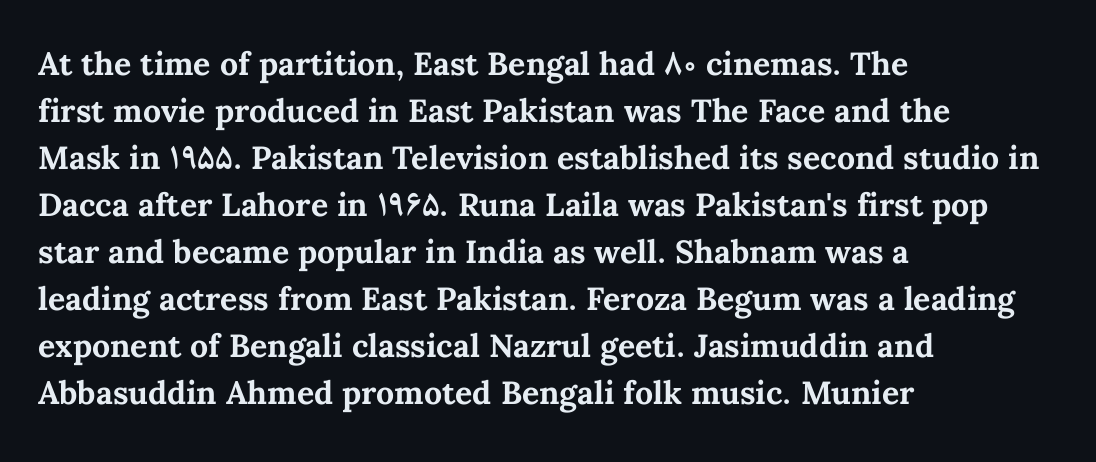
Q: Is the text bold? A: Yes.
Q: Is the text italic (slanted)? A: No, it is upright.
Q: Is the text underlined? A: No.
Q: How is the paragraph aligned? A: Left-aligned.
Q: Is the spacing between letters normal or unusually wide? A: Normal.
Q: Is the spacing between lines tight, normal or loose? A: Normal.
Q: Width (condensed, normal, or wide)? A: Normal.
Q: Stroke contrast? A: Medium.
Q: x-height? A: Medium.
Q: Monospaced? A: No.
